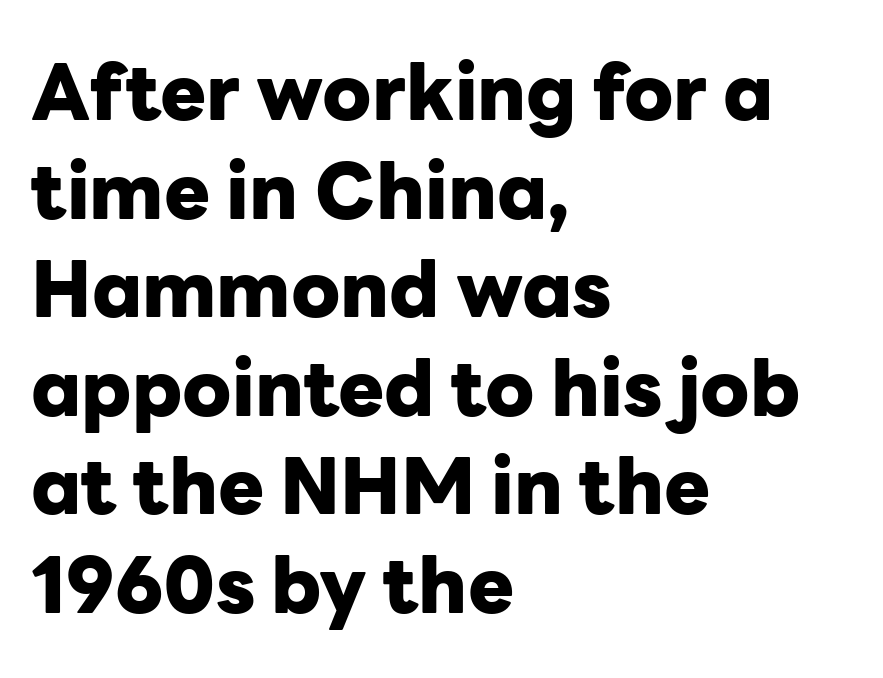
The image shows 77 px heavy sans-serif type, upright; set left-aligned, normal line spacing (1.28x), normal letter spacing, not underlined; low stroke contrast and a medium x-height.
